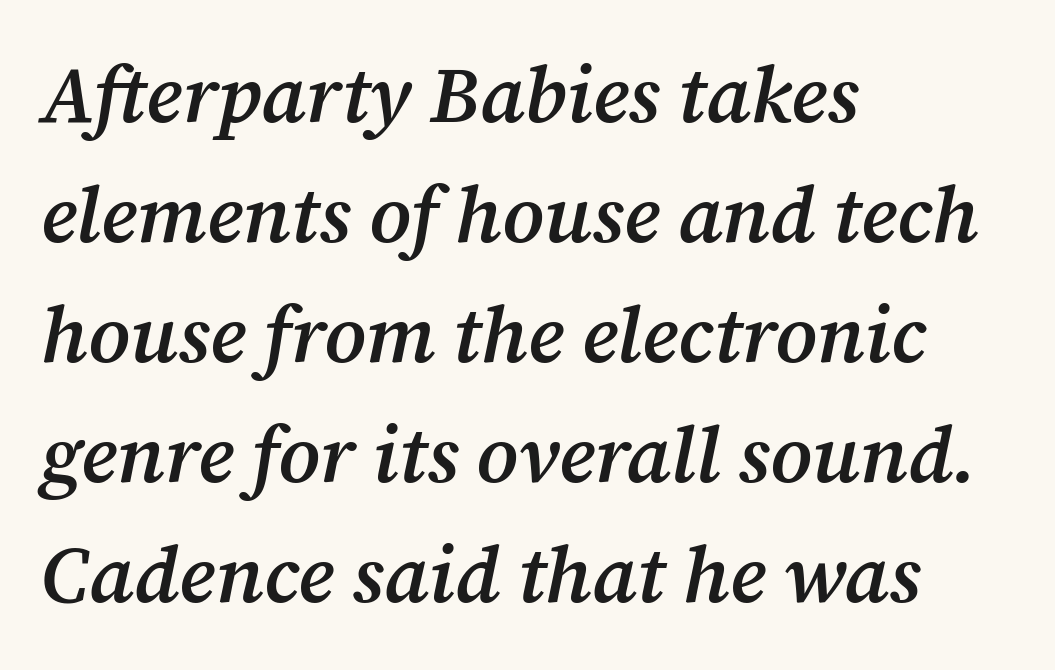
The image shows 79 px semibold serif type, italic (leaning right); set left-aligned, normal line spacing (1.52x), normal letter spacing, not underlined; medium stroke contrast and a medium x-height.
